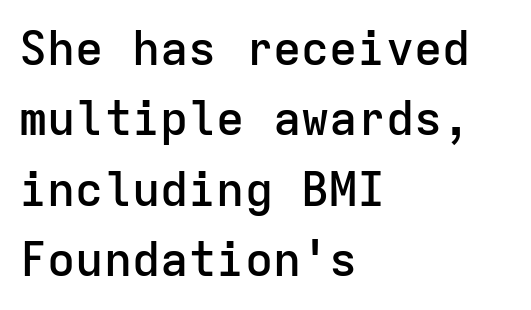
Note the uniform advance width — an 'i' takes as much space as an 'm'. The rows are spaced the way most documents space them. The characters look somewhat weighty, a semibold short of true bold. The typesetter chose a ragged-right arrangement here.
